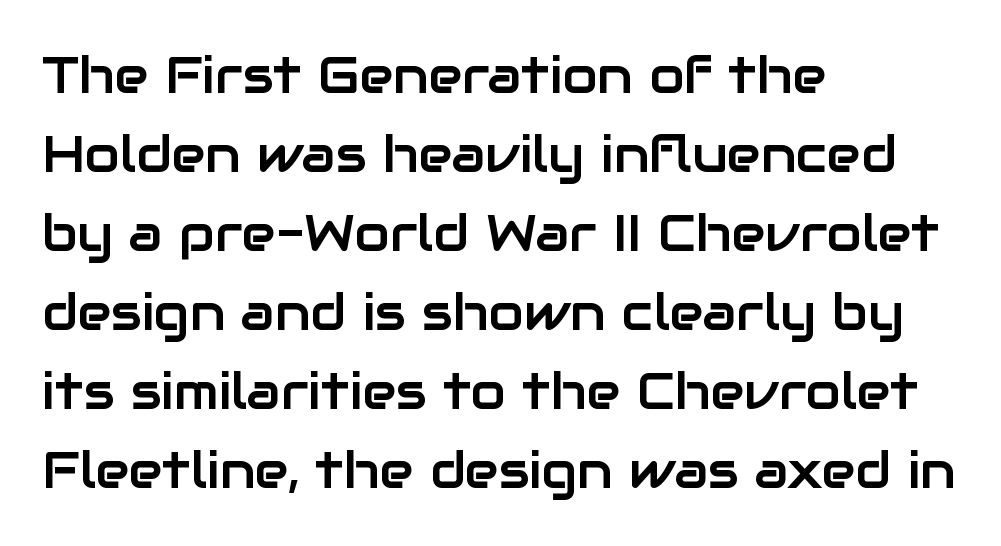
The type is set solid horizontally, with unmodified tracking. Serif or sans? Sans — the stroke terminals are bare. Words float on clear page, feet unadorned. In CSS terms this would be text-align: left. The face used here is proportionally spaced, like ordinary book or web type. Vertical spacing — default.
